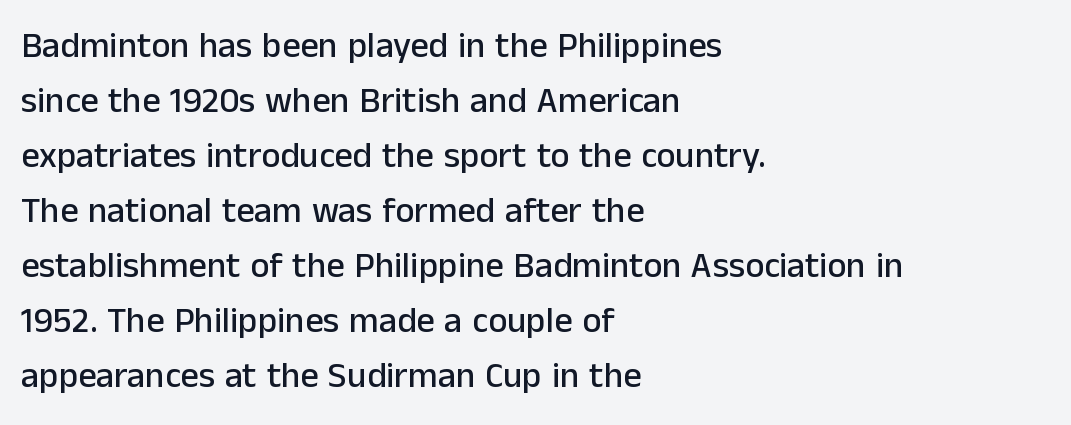
Looks like regular typesetting: each glyph gets only the width it needs. Compared with a centered layout, this one pins lines to the left instead. The gaps between neighbouring characters are ordinary and unremarkable. When letters stand straight like this, we call the style roman or upright. Plain, unruled lines of type.
